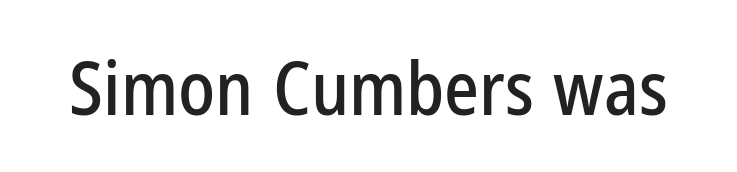
The characters display no serif detailing; their extremities are plain. Tracking here is standard; glyphs follow each other at the usual distance. The letters stand upright; this is a roman face. Looks like regular typesetting: each glyph gets only the width it needs.
